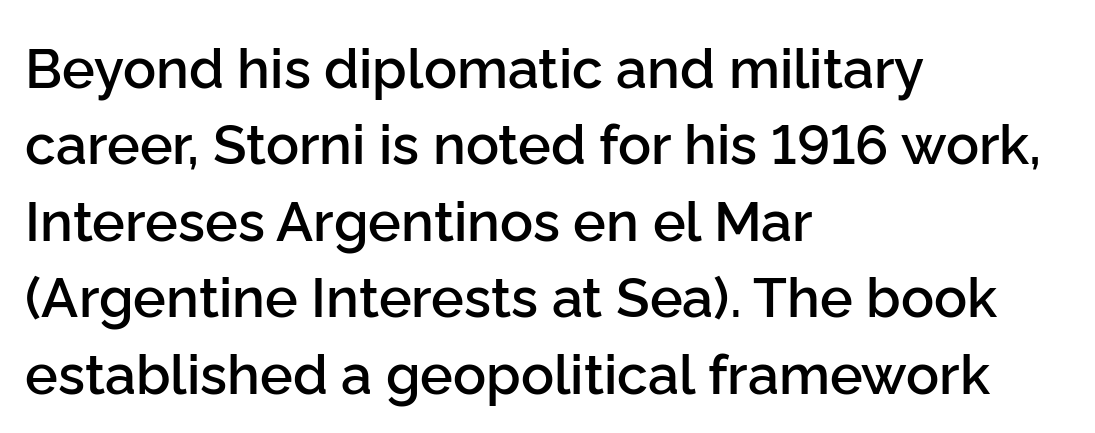
Q: Is the text bold? A: Semi-bold.
Q: Is the text italic (slanted)? A: No, it is upright.
Q: Is the typeface a serif or a sans-serif typeface? A: Sans-serif.
Q: Is the text underlined? A: No.
Q: How is the paragraph aligned? A: Left-aligned.
Q: Is the spacing between letters normal or unusually wide? A: Normal.
Q: Is the spacing between lines tight, normal or loose? A: Normal.
Q: Width (condensed, normal, or wide)? A: Normal.
Q: Stroke contrast? A: Low.
Q: x-height? A: Medium.
Q: Monospaced? A: No.
